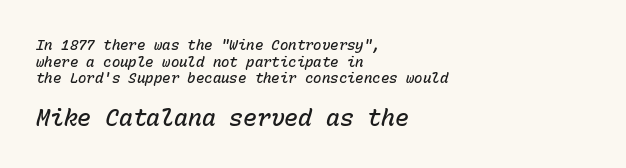
{"italic": "yes", "lean": "right", "slant_degrees": 15, "bold": "semi", "underline": "no", "align": "left", "line_spacing_ratio": 1.18, "letter_spacing": "normal", "letter_spacing_em": 0.0, "larger_block": "second", "size_ratio": 1.64, "glyph_px": 23}
